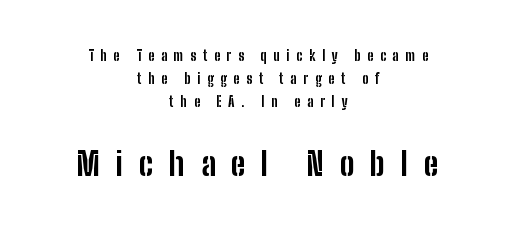
{"serif": "no", "italic": "no", "bold": "yes", "weight": "bold", "width": "condensed", "stroke_contrast": "low", "x_height": "medium", "monospaced": "no", "underline": "no", "align": "center", "line_spacing": "normal", "line_spacing_ratio": 1.65, "letter_spacing": "wide", "letter_spacing_em": 0.48, "larger_block": "second", "size_ratio": 2.36, "glyph_px": 33}
